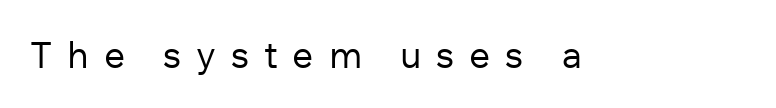
{"serif": "no", "italic": "no", "bold": "no", "weight": "regular", "width": "normal", "stroke_contrast": "low", "x_height": "medium", "monospaced": "no", "underline": "no", "letter_spacing": "wide", "letter_spacing_em": 0.4, "glyph_px": 37}
